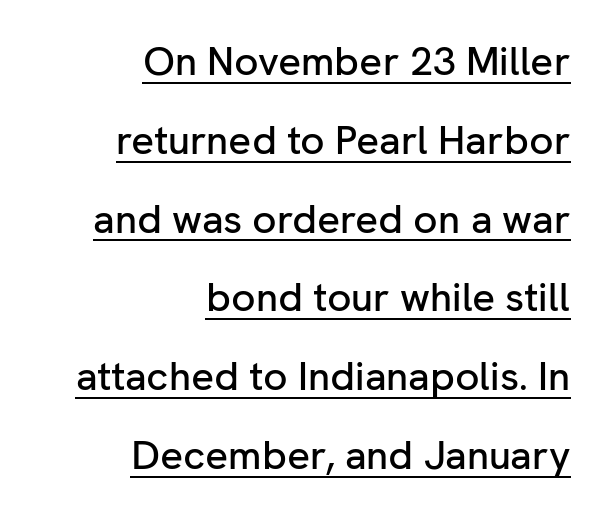
Q: Is the text italic (slanted)? A: No, it is upright.
Q: Is the typeface a serif or a sans-serif typeface? A: Sans-serif.
Q: Is the text underlined? A: Yes.
Q: How is the paragraph aligned? A: Right-aligned.
Q: Is the spacing between letters normal or unusually wide? A: Normal.
Q: Is the spacing between lines tight, normal or loose? A: Loose.
Q: Width (condensed, normal, or wide)? A: Normal.
Q: Stroke contrast? A: Low.
Q: x-height? A: Medium.
Q: Monospaced? A: No.
